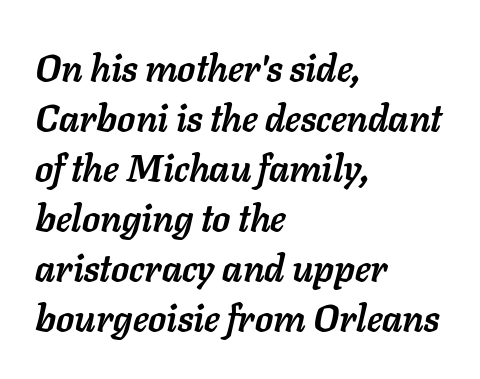
{"italic": "yes", "lean": "right", "slant_degrees": 11, "bold": "yes", "weight": "semibold", "width": "normal", "stroke_contrast": "low", "x_height": "medium", "monospaced": "no", "underline": "no", "align": "left", "line_spacing": "normal", "line_spacing_ratio": 1.35, "letter_spacing": "normal", "letter_spacing_em": 0.0, "glyph_px": 37}
